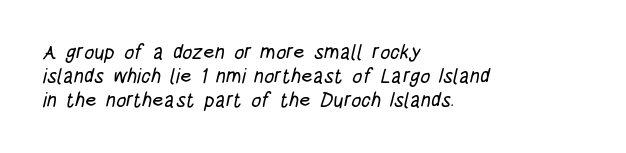
Q: Is the text underlined? A: No.
Q: How is the paragraph aligned? A: Left-aligned.
Q: Is the spacing between letters normal or unusually wide? A: Normal.
